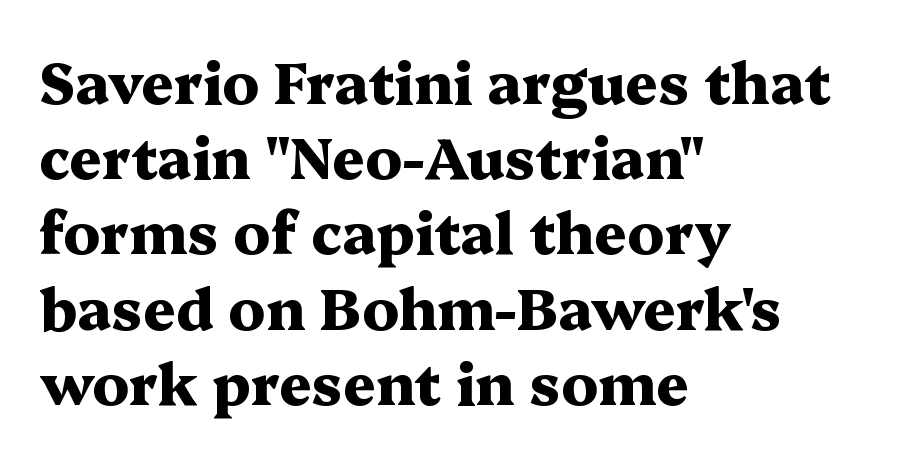
Q: Is the text bold? A: Yes.
Q: Is the text italic (slanted)? A: No, it is upright.
Q: Is the typeface a serif or a sans-serif typeface? A: Serif.
Q: Is the text underlined? A: No.
Q: How is the paragraph aligned? A: Left-aligned.
Q: Is the spacing between letters normal or unusually wide? A: Normal.
Q: Is the spacing between lines tight, normal or loose? A: Normal.
Q: Width (condensed, normal, or wide)? A: Wide.
Q: Stroke contrast? A: Medium.
Q: x-height? A: Medium.
Q: Monospaced? A: No.
